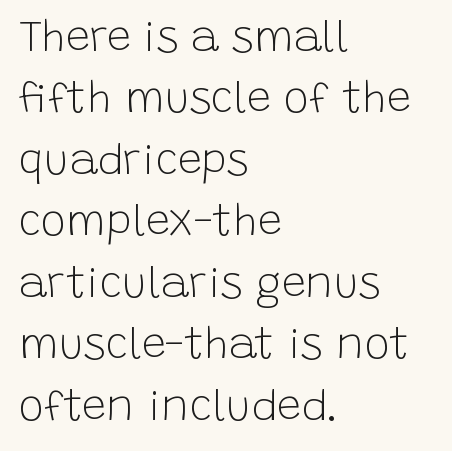
Q: Is the text bold? A: No.
Q: Is the text italic (slanted)? A: No, it is upright.
Q: Is the typeface a serif or a sans-serif typeface? A: Sans-serif.
Q: Is the text underlined? A: No.
Q: How is the paragraph aligned? A: Left-aligned.
Q: Is the spacing between letters normal or unusually wide? A: Normal.
Q: Is the spacing between lines tight, normal or loose? A: Normal.
Q: Width (condensed, normal, or wide)? A: Normal.
Q: Stroke contrast? A: Low.
Q: x-height? A: Large.
Q: Monospaced? A: No.
